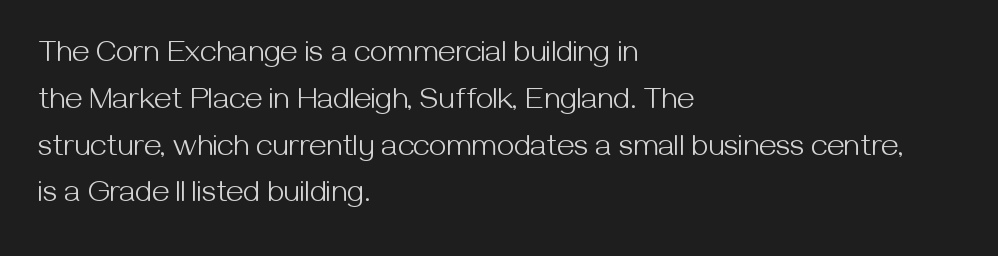
Q: Is the text bold? A: No.
Q: Is the text italic (slanted)? A: No, it is upright.
Q: Is the typeface a serif or a sans-serif typeface? A: Sans-serif.
Q: Is the text underlined? A: No.
Q: How is the paragraph aligned? A: Left-aligned.
Q: Is the spacing between letters normal or unusually wide? A: Normal.
Q: Is the spacing between lines tight, normal or loose? A: Normal.
Q: Width (condensed, normal, or wide)? A: Normal.
Q: Stroke contrast? A: Medium.
Q: x-height? A: Medium.
Q: Monospaced? A: No.
